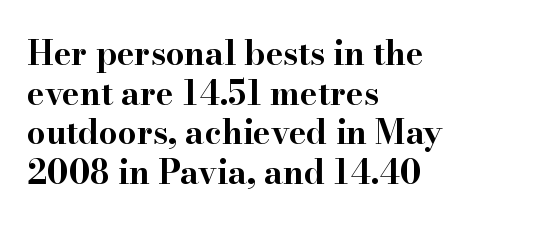
Spacing verdict: proportional, widths tailored to each character. Weight: bold. Unlike a clean sans, this face finishes its strokes with serifs. Nobody drew a line under any word here.
